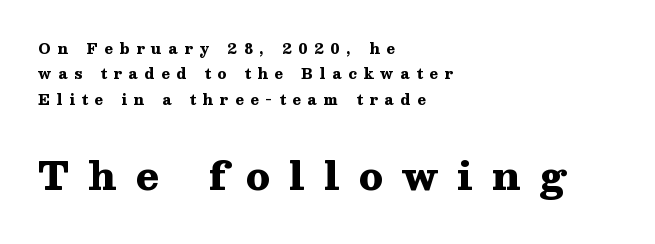
{"serif": "yes", "italic": "no", "bold": "yes", "weight": "heavy", "width": "wide", "stroke_contrast": "medium", "x_height": "medium", "monospaced": "no", "underline": "no", "align": "left", "line_spacing_ratio": 1.81, "letter_spacing": "wide", "letter_spacing_em": 0.49, "larger_block": "second", "size_ratio": 2.79, "glyph_px": 39}
